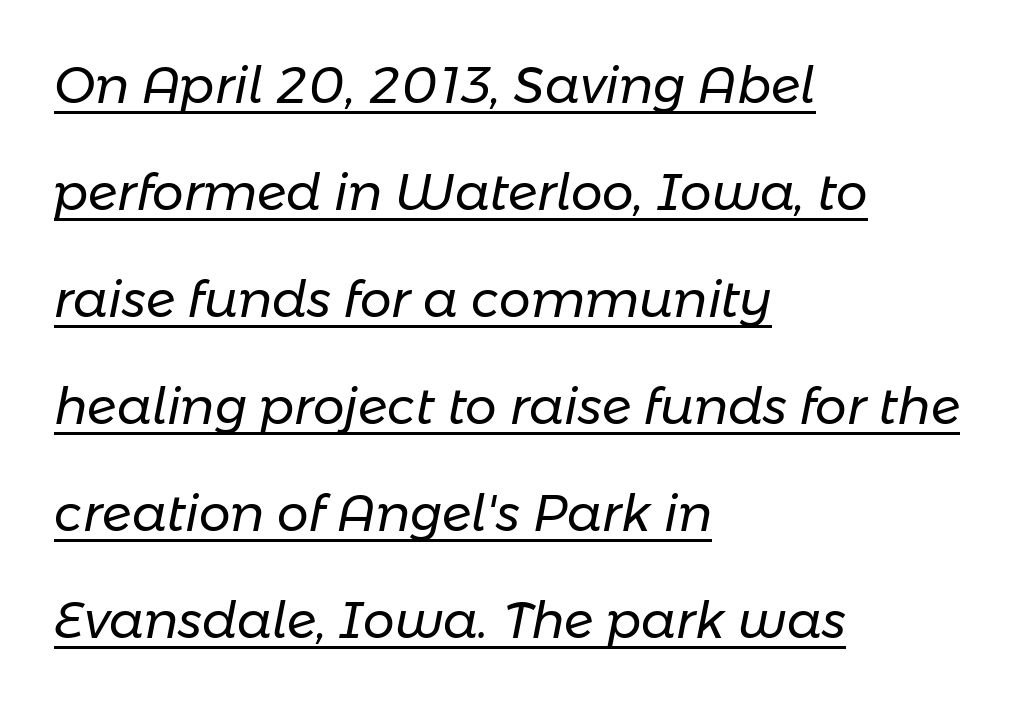
The image shows 50 px regular-weight type, italic (leaning right); set left-aligned, loose line spacing (2.14x), normal letter spacing, underlined; low stroke contrast and a medium x-height.
